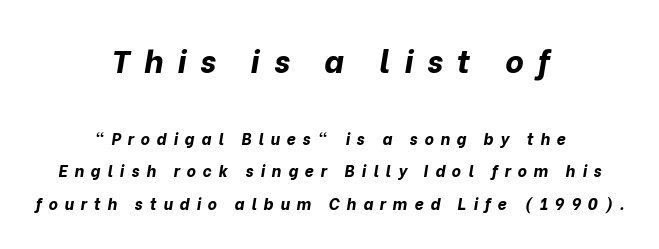
The image shows 32 px bold type, italic (leaning right); set centered, loose line spacing (2.03x), unusually wide letter spacing (+0.43 em), not underlined; the first (top) block is 2.0x larger; low stroke contrast and a medium x-height.
